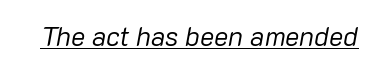
Spacing between characters is what you'd get straight out of the box. A quiet, ordinary-to-light weight characterises the typeface. A baseline rule has been typeset under these characters. In terms of posture, this sample is oblique.
